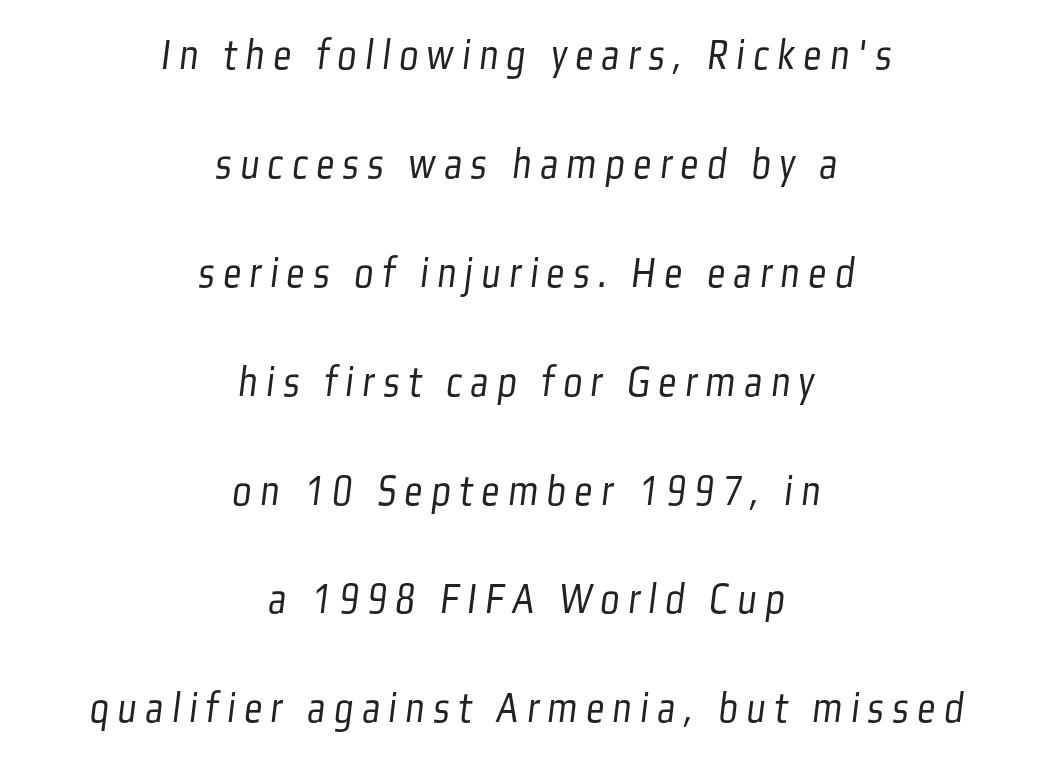
Q: Is the text bold? A: No.
Q: Is the typeface a serif or a sans-serif typeface? A: Sans-serif.
Q: Is the text underlined? A: No.
Q: How is the paragraph aligned? A: Centered.
Q: Is the spacing between lines tight, normal or loose? A: Loose.
Q: Width (condensed, normal, or wide)? A: Condensed.
Q: Stroke contrast? A: Low.
Q: x-height? A: Medium.
Q: Monospaced? A: No.
